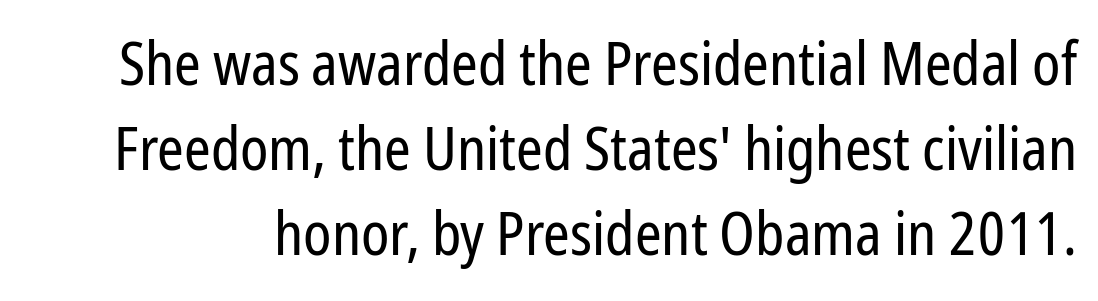
The image shows 60 px regular-weight, condensed sans-serif type, upright; set normal line spacing (1.42x), normal letter spacing, not underlined; low stroke contrast and a medium x-height.
